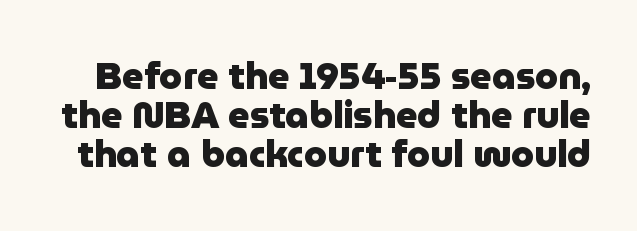
Q: Is the text bold? A: Yes.
Q: Is the text italic (slanted)? A: No, it is upright.
Q: Is the typeface a serif or a sans-serif typeface? A: Sans-serif.
Q: Is the text underlined? A: No.
Q: Is the spacing between letters normal or unusually wide? A: Normal.
Q: Is the spacing between lines tight, normal or loose? A: Tight.
Q: Width (condensed, normal, or wide)? A: Normal.
Q: Stroke contrast? A: Low.
Q: x-height? A: Medium.
Q: Monospaced? A: No.
